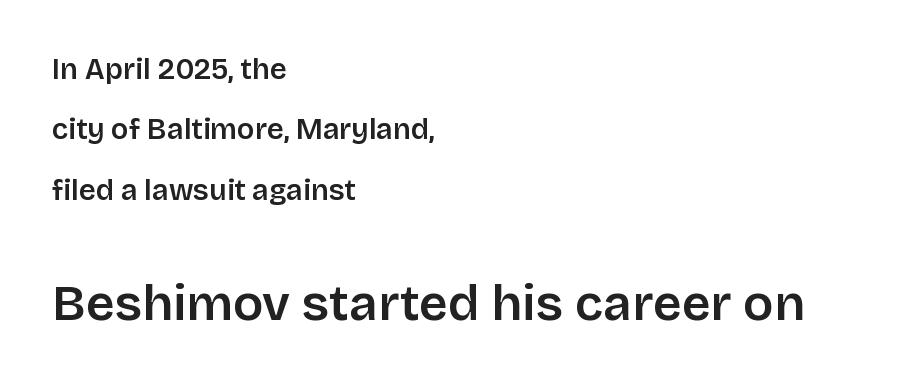
Q: Is the text bold? A: Semi-bold.
Q: Is the text italic (slanted)? A: No, it is upright.
Q: Is the typeface a serif or a sans-serif typeface? A: Sans-serif.
Q: Is the text underlined? A: No.
Q: How is the paragraph aligned? A: Left-aligned.
Q: Is the spacing between letters normal or unusually wide? A: Normal.
Q: Is the spacing between lines tight, normal or loose? A: Loose.
Q: Which block of text is set in a larger size, the first (top) or the second (bottom)? A: The second (bottom) one.
Q: Width (condensed, normal, or wide)? A: Normal.
Q: Stroke contrast? A: Low.
Q: x-height? A: Large.
Q: Monospaced? A: No.
